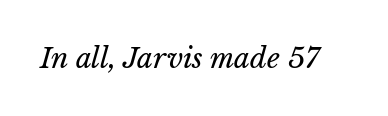
{"italic": "yes", "lean": "right", "slant_degrees": 15, "bold": "no", "weight": "regular", "width": "normal", "stroke_contrast": "low", "x_height": "medium", "monospaced": "no", "underline": "no", "letter_spacing": "normal", "letter_spacing_em": 0.0, "glyph_px": 28}
